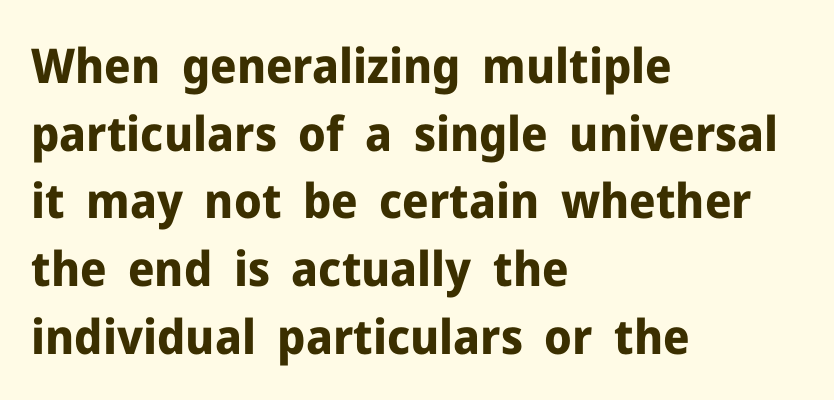
Stroke terminals: plain, sans-serif. Italic? Not at all — the glyphs are vertical. The passage shown is not underscored anywhere. The ragged edge is on the right, which tells us the setting is flush left. Interline gaps are of average width in this sample. A typesetter would call this proportional, since set widths differ per character.
